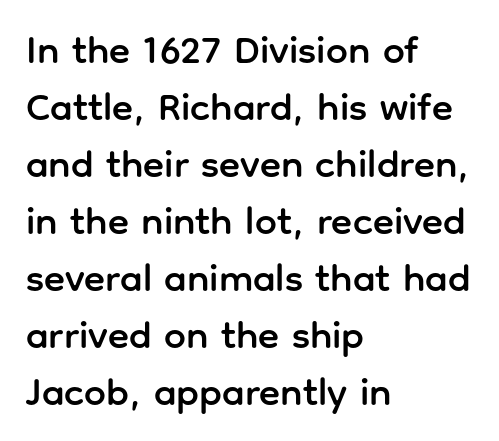
Bare-footed words on every line. Observe the absence of serifs on each vertical stroke in this sample. Upright lettering throughout. The rendering uses natural spacing where letterforms have individual widths.
